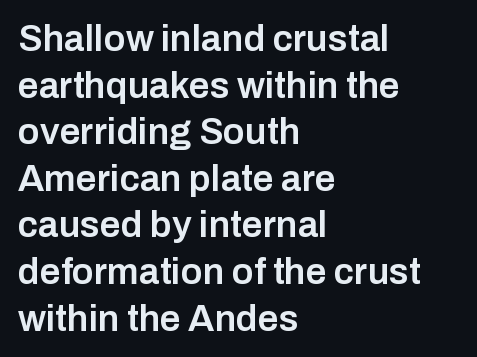
No feet cap the strokes, marking this as sans-serif type. The compositor pushed each line to the left boundary. Rule under the text: the space is simply empty. Evenly set lines give the paragraph a standard silhouette. Tracking here is standard; glyphs follow each other at the usual distance.
